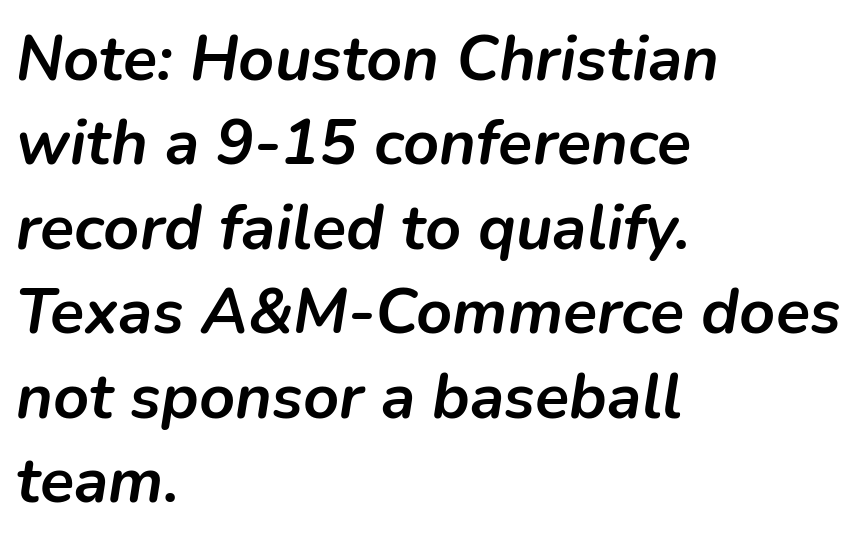
{"italic": "yes", "lean": "right", "slant_degrees": 9, "bold": "yes", "weight": "semibold", "width": "normal", "stroke_contrast": "low", "x_height": "medium", "monospaced": "no", "underline": "no", "align": "left", "line_spacing": "normal", "line_spacing_ratio": 1.34, "letter_spacing": "normal", "letter_spacing_em": 0.0, "glyph_px": 63}
